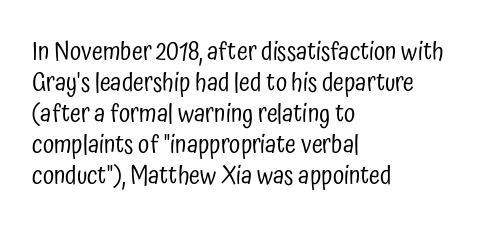
{"italic": "no", "bold": "no", "underline": "no", "align": "left", "line_spacing_ratio": 1.24, "letter_spacing": "normal", "letter_spacing_em": 0.0, "glyph_px": 25}
